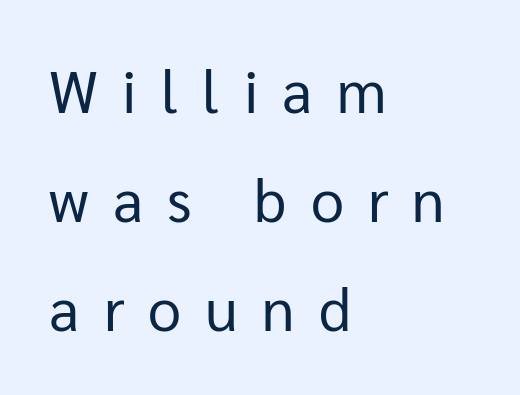
Q: Is the text bold? A: No.
Q: Is the text italic (slanted)? A: No, it is upright.
Q: Is the typeface a serif or a sans-serif typeface? A: Sans-serif.
Q: Is the text underlined? A: No.
Q: How is the paragraph aligned? A: Left-aligned.
Q: Is the spacing between letters normal or unusually wide? A: Unusually wide.
Q: Width (condensed, normal, or wide)? A: Normal.
Q: Stroke contrast? A: Low.
Q: x-height? A: Medium.
Q: Monospaced? A: No.
